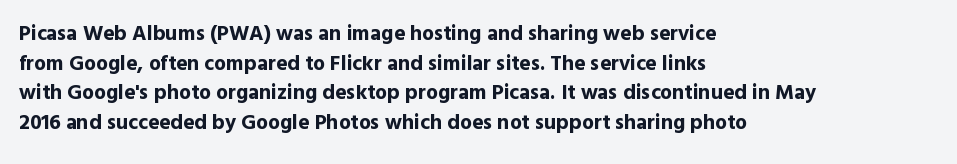
Q: Is the text bold? A: Yes.
Q: Is the text italic (slanted)? A: No, it is upright.
Q: Is the text underlined? A: No.
Q: How is the paragraph aligned? A: Left-aligned.
Q: Is the spacing between letters normal or unusually wide? A: Normal.
Q: Is the spacing between lines tight, normal or loose? A: Normal.
